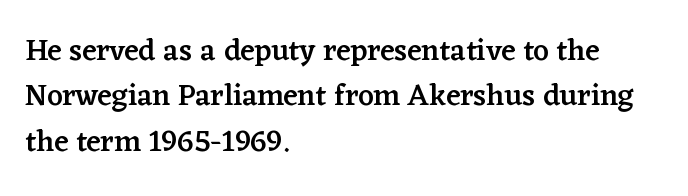
{"serif": "yes", "italic": "no", "bold": "semi", "weight": "semibold", "width": "normal", "stroke_contrast": "low", "x_height": "medium", "monospaced": "no", "underline": "no", "align": "left", "line_spacing": "normal", "line_spacing_ratio": 1.51, "letter_spacing": "normal", "letter_spacing_em": 0.0, "glyph_px": 30}
